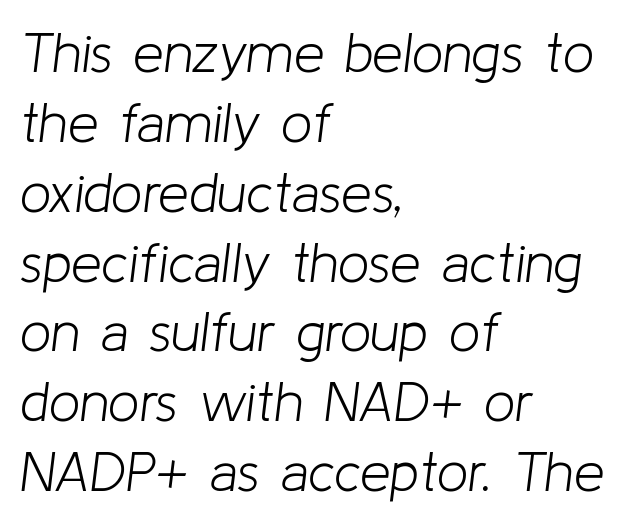
{"italic": "yes", "lean": "right", "slant_degrees": 8, "bold": "no", "weight": "light", "width": "normal", "stroke_contrast": "low", "x_height": "medium", "monospaced": "no", "underline": "no", "align": "left", "line_spacing": "normal", "line_spacing_ratio": 1.27, "letter_spacing": "normal", "letter_spacing_em": 0.0, "glyph_px": 55}
